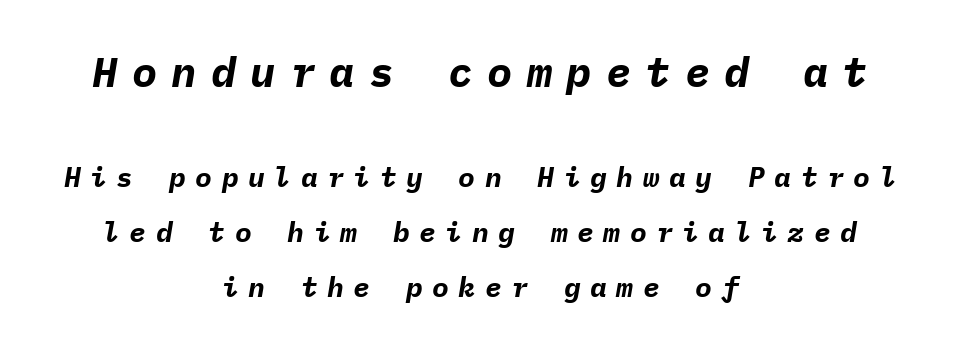
The image shows 42 px bold type, italic (leaning right), monospaced; set centered, loose line spacing (1.95x), unusually wide letter spacing (+0.34 em), not underlined; the first (top) block is 1.5x larger; low stroke contrast and a medium x-height.
